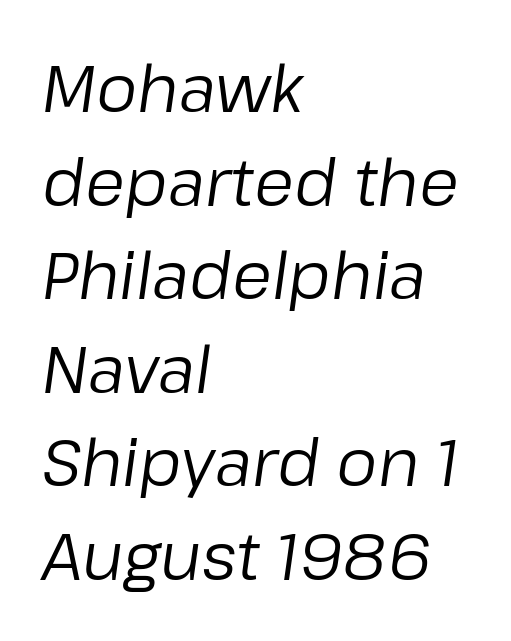
The image shows 65 px regular-weight type, italic (leaning right); set left-aligned, normal line spacing (1.44x), normal letter spacing, not underlined; low stroke contrast and a medium x-height.
